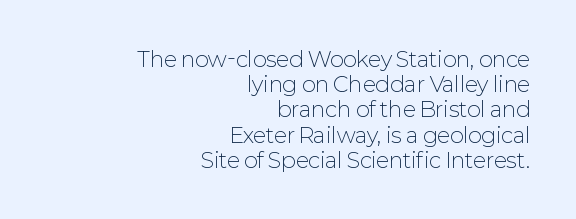
{"italic": "no", "bold": "no", "underline": "no", "align": "right", "line_spacing_ratio": 1.2, "letter_spacing": "normal", "letter_spacing_em": 0.0, "glyph_px": 21}
